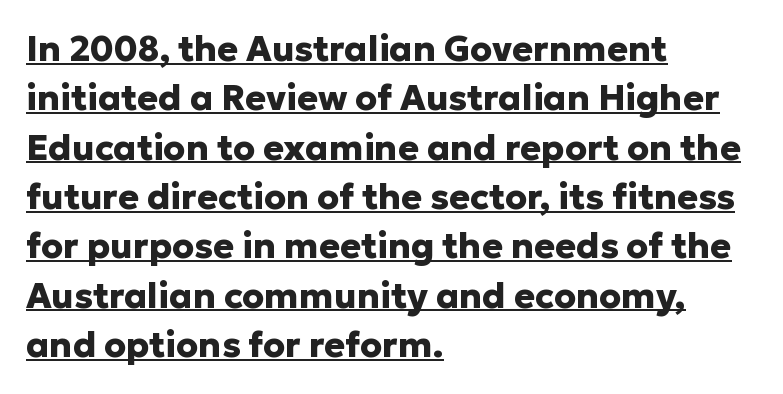
Q: Is the text bold? A: Yes.
Q: Is the text italic (slanted)? A: No, it is upright.
Q: Is the typeface a serif or a sans-serif typeface? A: Sans-serif.
Q: Is the text underlined? A: Yes.
Q: How is the paragraph aligned? A: Left-aligned.
Q: Is the spacing between letters normal or unusually wide? A: Normal.
Q: Is the spacing between lines tight, normal or loose? A: Normal.
Q: Width (condensed, normal, or wide)? A: Normal.
Q: Stroke contrast? A: Low.
Q: x-height? A: Medium.
Q: Monospaced? A: No.
